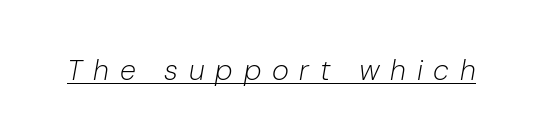
Q: Is the text bold? A: No.
Q: Is the text italic (slanted)? A: Yes, it leans right by about 10 degrees.
Q: Is the text underlined? A: Yes.
Q: Is the spacing between letters normal or unusually wide? A: Unusually wide.
Q: Width (condensed, normal, or wide)? A: Normal.
Q: Stroke contrast? A: Low.
Q: x-height? A: Medium.
Q: Monospaced? A: No.
